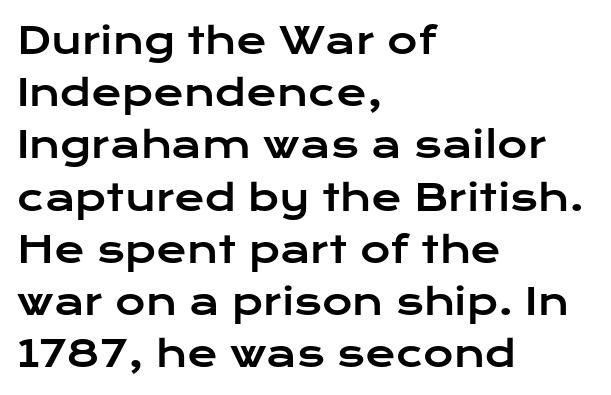
The image shows 37 px wide sans-serif type, upright; set left-aligned, normal line spacing (1.41x), normal letter spacing, not underlined; low stroke contrast and a medium x-height.
